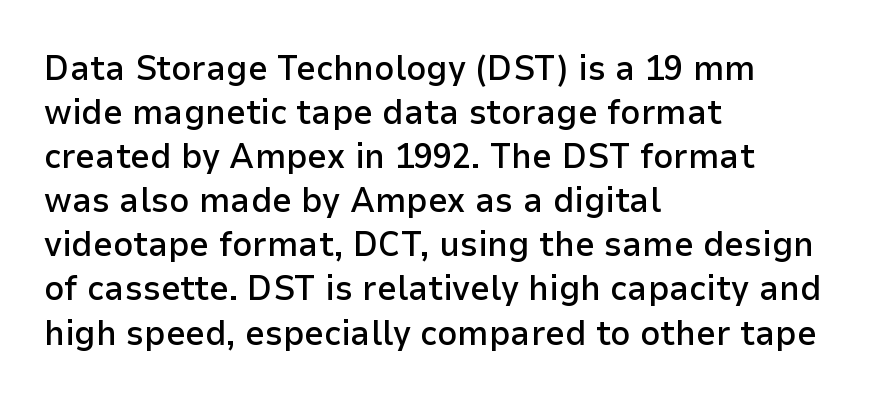
The face used here is a semibold: visibly heavier than regular, lighter than bold. Vertical strokes here are truly vertical. The rendering shows plain stroke endings on the letterforms — a sans-serif design. Regarding leading, the lines here are spaced in the standard way. The face used here is proportionally spaced, like ordinary book or web type.
